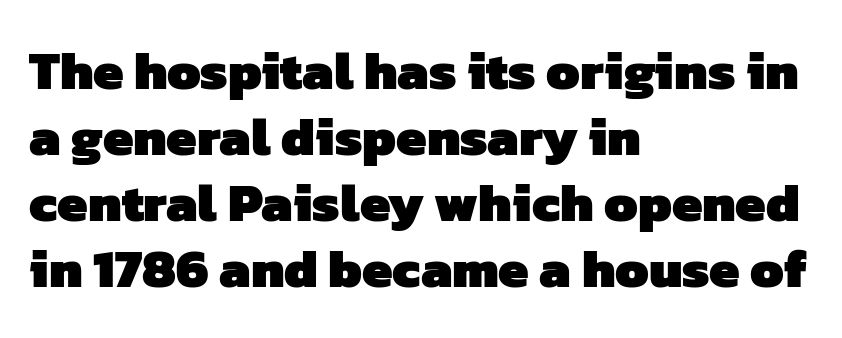
If you drew a ruler down the left edge, every line would touch it. The rendering keeps characters at their native spacing. Heavy, bold letterforms. Font category for this specimen: sans-serif. Lines of text with bare space underneath.
